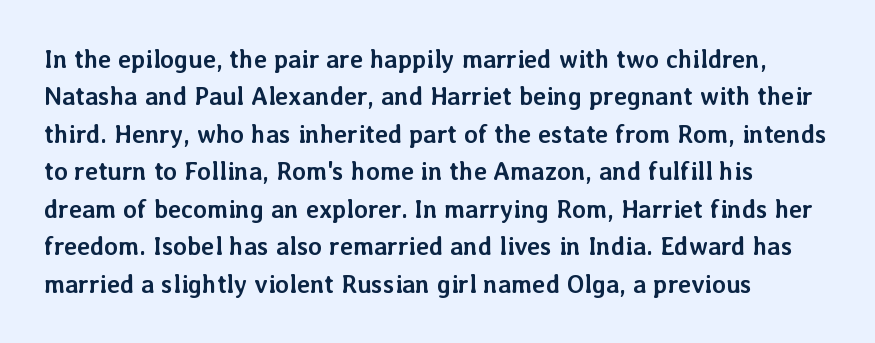
Q: Is the text bold? A: Yes.
Q: Is the text italic (slanted)? A: No, it is upright.
Q: Is the text underlined? A: No.
Q: How is the paragraph aligned? A: Left-aligned.
Q: Is the spacing between letters normal or unusually wide? A: Normal.
Q: Is the spacing between lines tight, normal or loose? A: Normal.
